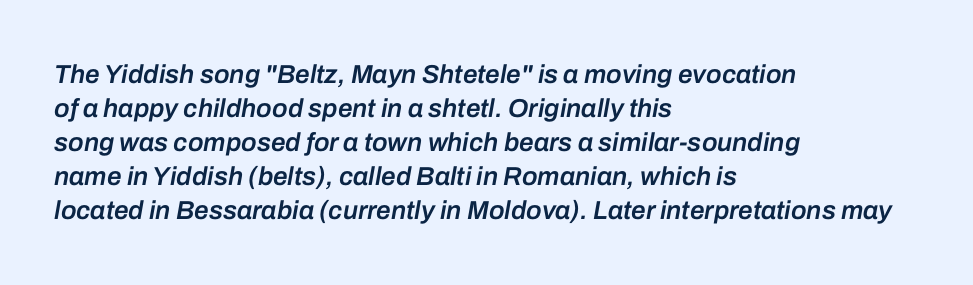
{"italic": "yes", "lean": "right", "slant_degrees": 10, "bold": "semi", "underline": "no", "align": "left", "line_spacing": "normal", "line_spacing_ratio": 1.31, "letter_spacing": "normal", "letter_spacing_em": 0.0, "glyph_px": 26}
